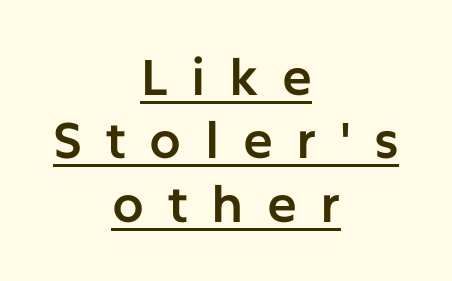
The rendering inserts visible extra space after every character. These lines sit exactly where default settings would place them. It's the straight-up-and-down kind of type. The letters advance in unequal steps, a hallmark of proportional type. Honestly, the underline is the first thing you notice here.
